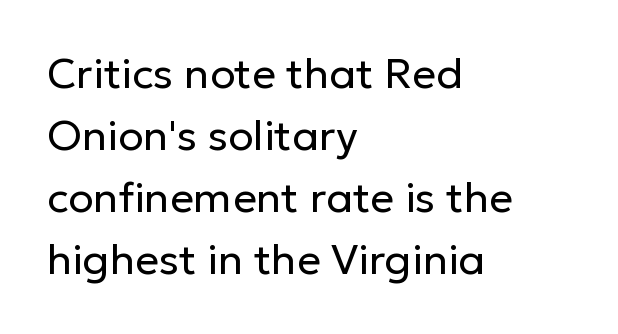
The image shows 42 px regular-weight sans-serif type, upright; set left-aligned, normal line spacing (1.48x), normal letter spacing, not underlined; low stroke contrast and a medium x-height.
